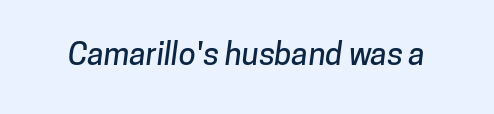
Q: Is the typeface a serif or a sans-serif typeface? A: Sans-serif.
Q: Is the text underlined? A: No.
Q: Is the spacing between letters normal or unusually wide? A: Normal.
Q: Width (condensed, normal, or wide)? A: Normal.
Q: Stroke contrast? A: Low.
Q: x-height? A: Medium.
Q: Monospaced? A: No.
